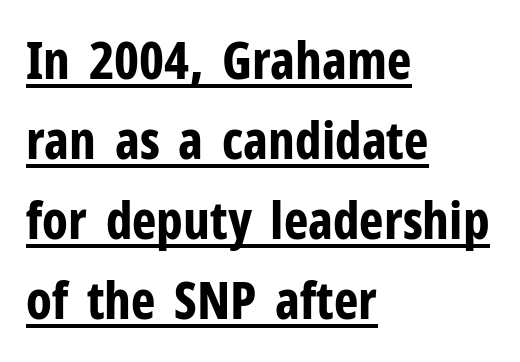
The image shows 52 px bold, condensed sans-serif type, upright; set left-aligned, normal line spacing (1.54x), normal letter spacing, underlined; low stroke contrast and a medium x-height.
